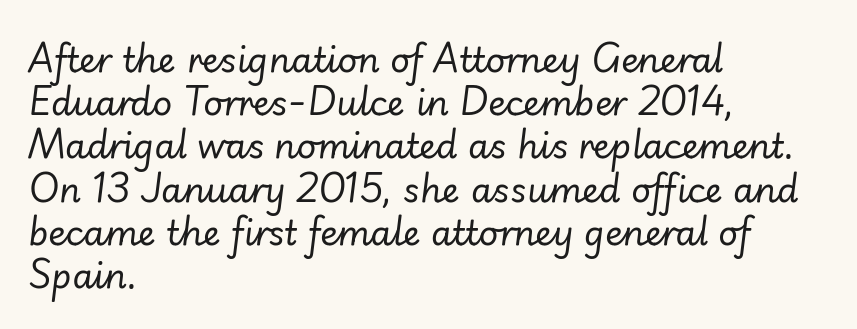
Weight: in the light-to-regular range. Horizontal bands of white between lines are of average thickness. The ragged edge is on the right, which tells us the setting is flush left. Italic? Definitely — the glyphs are oblique. Letter spacing: default.
